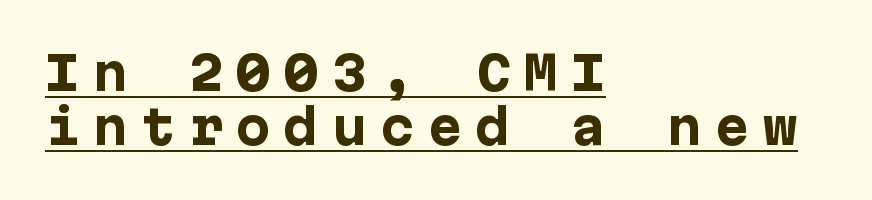
The type family on display is of the sans-serif kind. Decoration check: the copy is underlined. A typesetter would mark this as roman, not italic. Line beginnings align vertically; line endings do not. What stands out about the letter spacing? Its width — letters are far apart. Set as a true bold cut, around the 700 mark.
